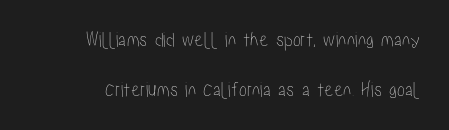
These lines were composed using upright roman letters. Regarding leading, the lines here are spaced well apart. The specimen omits any rule beneath the text block's lines. Inter-character spacing is left at the font's built-in metrics.
